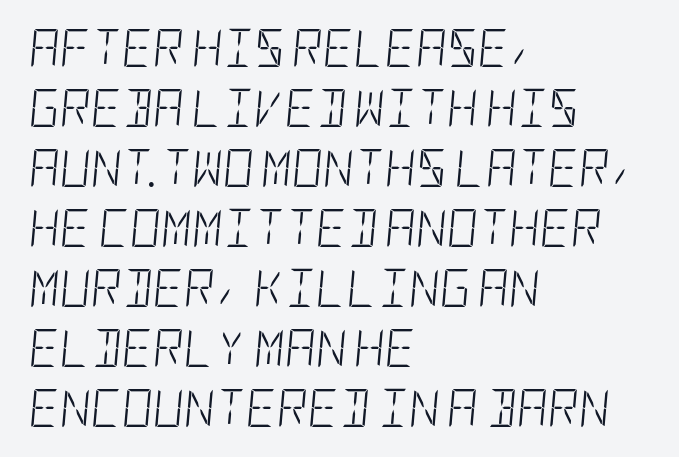
{"italic": "yes", "lean": "right", "slant_degrees": 5, "bold": "no", "weight": "light", "width": "condensed", "stroke_contrast": "low", "x_height": "large", "underline": "no", "align": "left", "line_spacing": "normal", "line_spacing_ratio": 1.58, "letter_spacing": "normal", "letter_spacing_em": 0.0, "glyph_px": 38}
